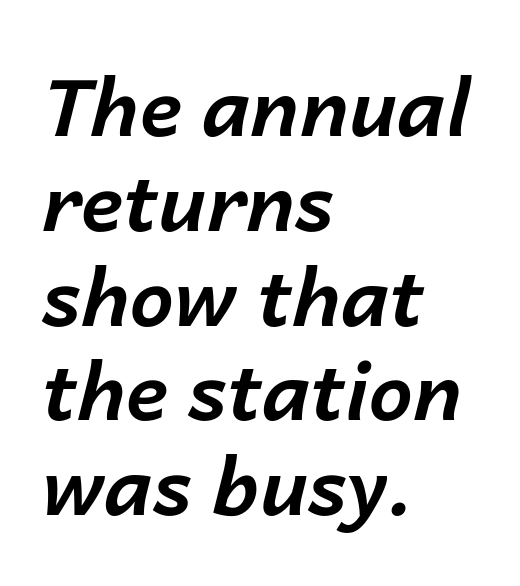
The image shows 79 px bold type, italic (leaning right); set left-aligned, line spacing 1.2x, normal letter spacing, not underlined; low stroke contrast and a medium x-height.
